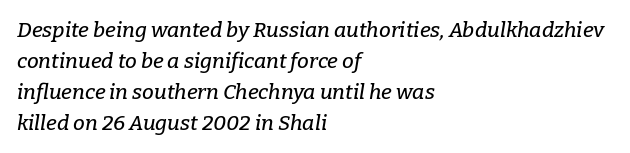
The image shows 21 px text type, italic (leaning right); set left-aligned, normal line spacing (1.47x), normal letter spacing, not underlined.
